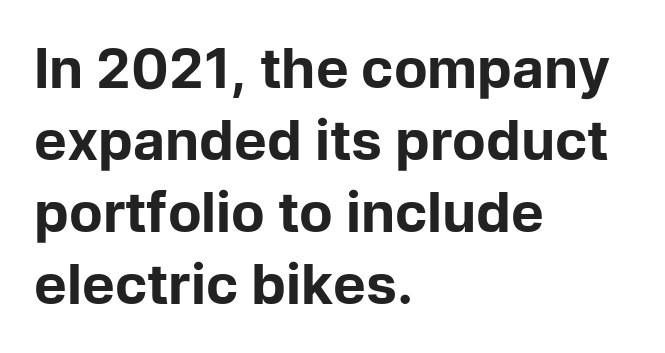
The image shows 55 px bold sans-serif type, upright; set left-aligned, normal line spacing (1.31x), normal letter spacing, not underlined; low stroke contrast and a medium x-height.
